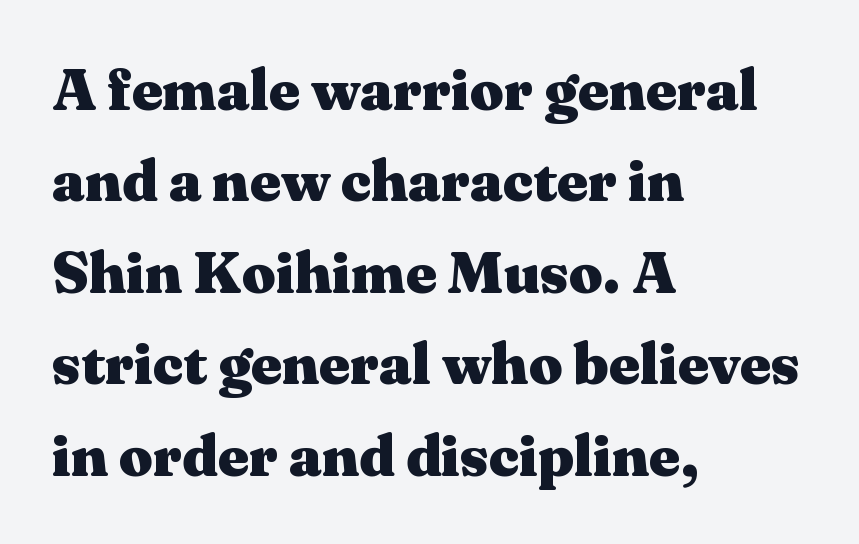
The image shows 59 px heavy, wide serif type, upright; set left-aligned, normal line spacing (1.55x), normal letter spacing, not underlined; medium stroke contrast and a medium x-height.
